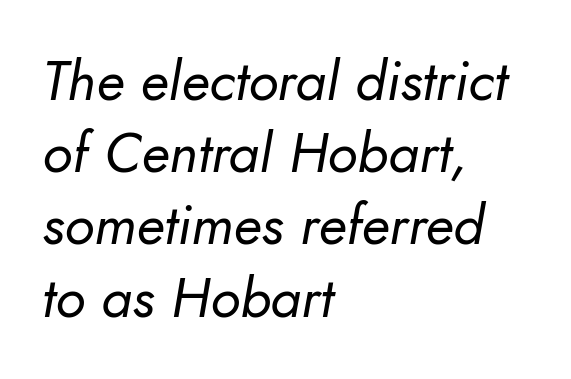
The cut favours lightness, reaching ordinary text weight at its darkest. Baseline-to-baseline distance is the conventional proportion of letter height. Underlining? Definitely not there. There is no visible air inserted between adjacent glyphs. Each line starts at the same left margin while the right side varies.
